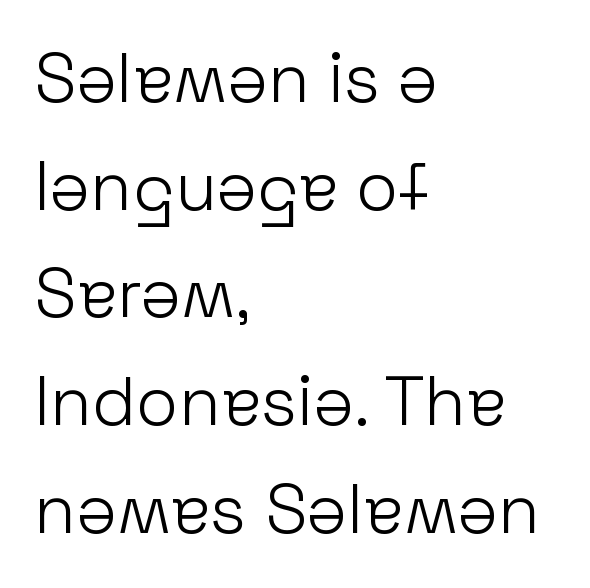
Every stem runs plumb, perpendicular to the baseline. The face used here is rendered with its standard letterfit. No word sits above an underline. Weight: not bold — regular or lighter. A classic flush-left, rag-right setting is used for this passage. Does the type have serifs? No, each stem ends abruptly.
